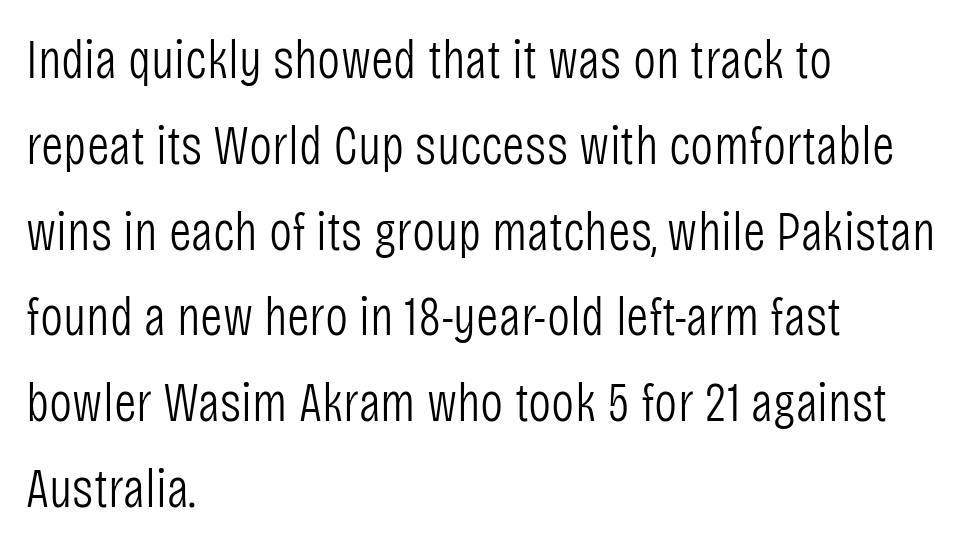
Lines of text with bare space underneath. This sample has the flowing, uneven cadence of proportional lettering. Posture: upright roman. These lines are composed in type without serifs. Vertical stems look standard width or narrower in stroke. These lines sit exactly where default settings would place them.
